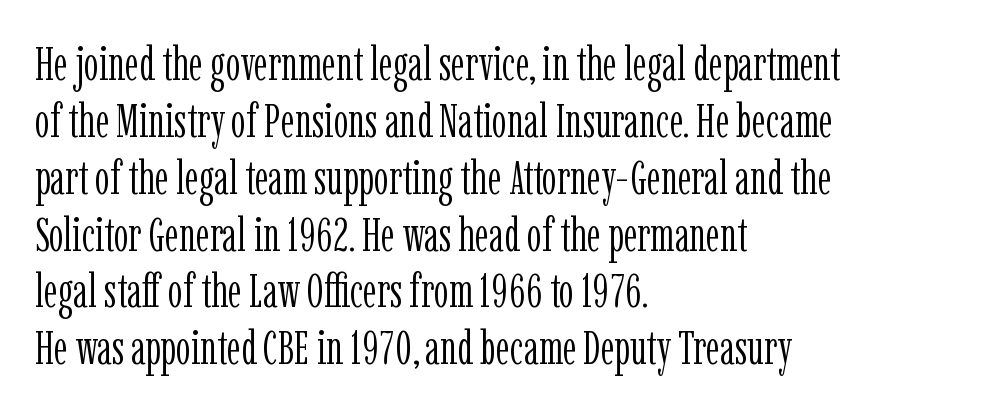
The image shows 47 px light, condensed serif type, upright; set left-aligned, line spacing 1.21x, normal letter spacing, not underlined; low stroke contrast and a medium x-height.
